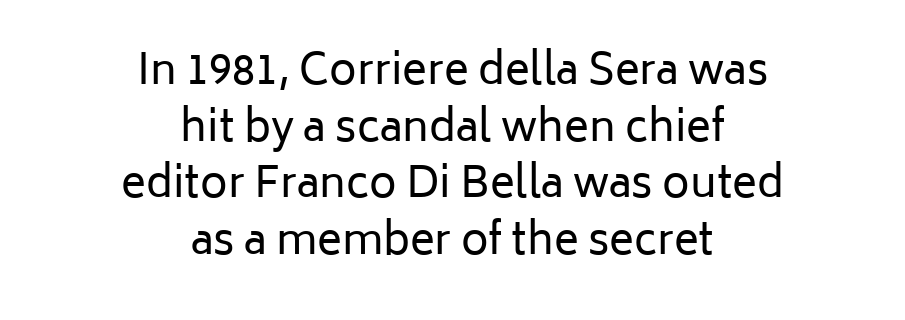
The image shows 42 px regular-weight sans-serif type, upright; set centered, normal line spacing (1.35x), normal letter spacing, not underlined; low stroke contrast and a medium x-height.
